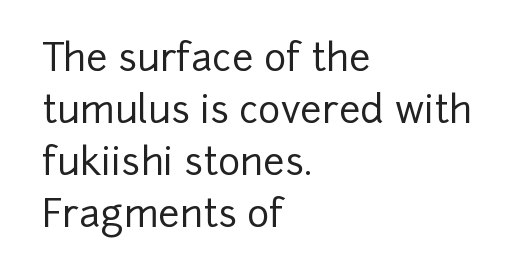
Q: Is the text italic (slanted)? A: No, it is upright.
Q: Is the typeface a serif or a sans-serif typeface? A: Sans-serif.
Q: Is the text underlined? A: No.
Q: How is the paragraph aligned? A: Left-aligned.
Q: Is the spacing between letters normal or unusually wide? A: Normal.
Q: Is the spacing between lines tight, normal or loose? A: Normal.
Q: Width (condensed, normal, or wide)? A: Normal.
Q: Stroke contrast? A: Low.
Q: x-height? A: Medium.
Q: Monospaced? A: No.
